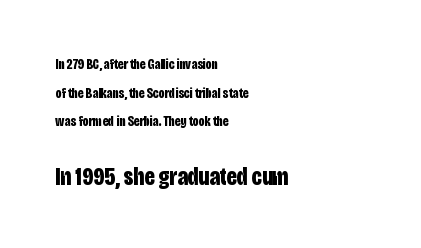
Q: Is the text bold? A: Yes.
Q: Is the text italic (slanted)? A: No, it is upright.
Q: Is the text underlined? A: No.
Q: How is the paragraph aligned? A: Left-aligned.
Q: Is the spacing between letters normal or unusually wide? A: Normal.
Q: Is the spacing between lines tight, normal or loose? A: Loose.
Q: Which block of text is set in a larger size, the first (top) or the second (bottom)? A: The second (bottom) one.
